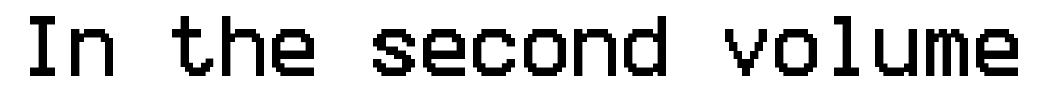
The image shows 67 px condensed sans-serif type, upright; set normal letter spacing, not underlined; low stroke contrast and a large x-height.
